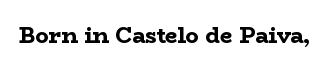
Short note: letters normally spaced. Words float on clear page, feet unadorned. The letters stand upright; this is a roman face. Heavy, bold letterforms.
